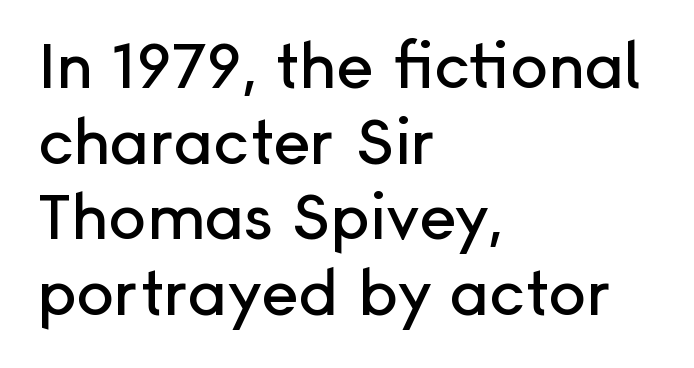
Notice how the stems are strictly vertical — no italics here. Has an underline been added? It has not. Varying glyph widths throughout — classic text-font behaviour. Line starts are locked; line ends wander. There is no visible air inserted between adjacent glyphs. The face used here is a sans, in the tradition of grotesques and geometrics.
